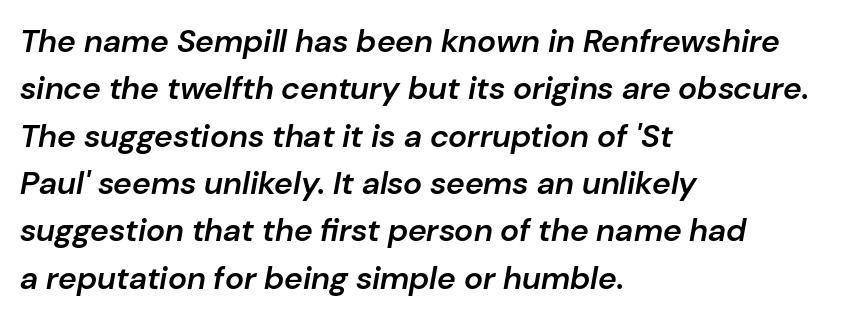
The image shows 32 px semibold type, italic (leaning right); set left-aligned, normal line spacing (1.48x), normal letter spacing, not underlined; low stroke contrast and a medium x-height.
